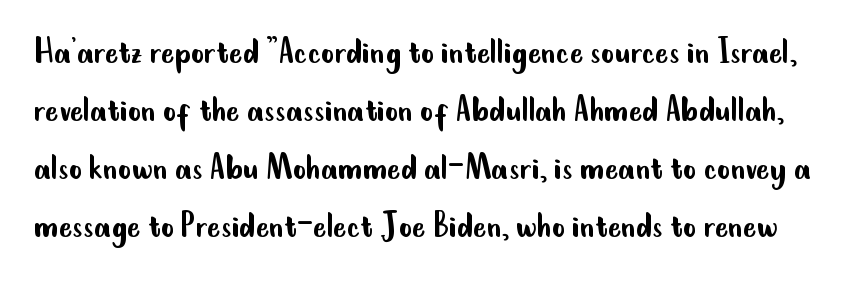
The image shows 40 px regular-weight, condensed sans-serif type, upright; set normal line spacing (1.45x), normal letter spacing, not underlined; low stroke contrast and a small x-height.
